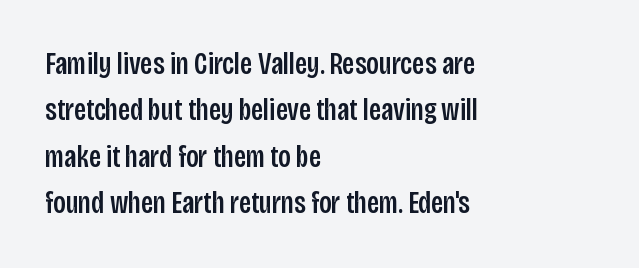
Q: Is the text italic (slanted)? A: No, it is upright.
Q: Is the typeface a serif or a sans-serif typeface? A: Sans-serif.
Q: Is the text underlined? A: No.
Q: How is the paragraph aligned? A: Left-aligned.
Q: Is the spacing between letters normal or unusually wide? A: Normal.
Q: Is the spacing between lines tight, normal or loose? A: Normal.
Q: Width (condensed, normal, or wide)? A: Condensed.
Q: Stroke contrast? A: Low.
Q: x-height? A: Large.
Q: Monospaced? A: No.
